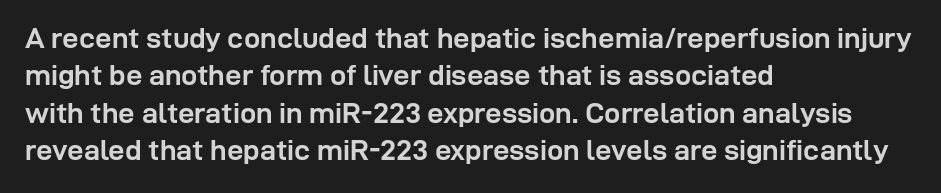
Q: Is the text bold? A: Yes.
Q: Is the text italic (slanted)? A: No, it is upright.
Q: Is the typeface a serif or a sans-serif typeface? A: Sans-serif.
Q: Is the text underlined? A: No.
Q: How is the paragraph aligned? A: Left-aligned.
Q: Is the spacing between letters normal or unusually wide? A: Normal.
Q: Is the spacing between lines tight, normal or loose? A: Normal.
Q: Width (condensed, normal, or wide)? A: Normal.
Q: Stroke contrast? A: Low.
Q: x-height? A: Medium.
Q: Monospaced? A: No.
